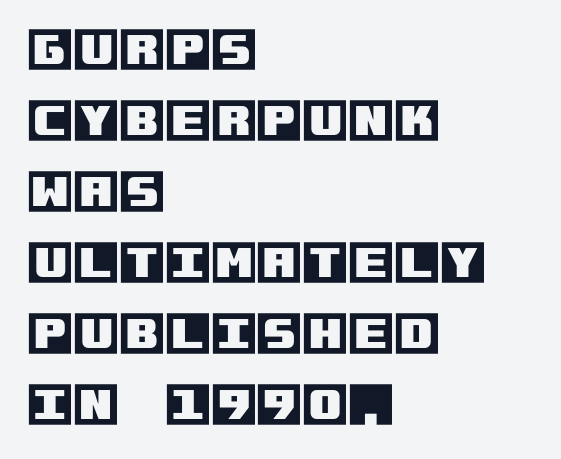
{"italic": "no", "width": "normal", "x_height": "large", "underline": "no", "align": "left", "line_spacing": "normal", "line_spacing_ratio": 1.51, "letter_spacing": "normal", "letter_spacing_em": 0.0, "glyph_px": 47}
